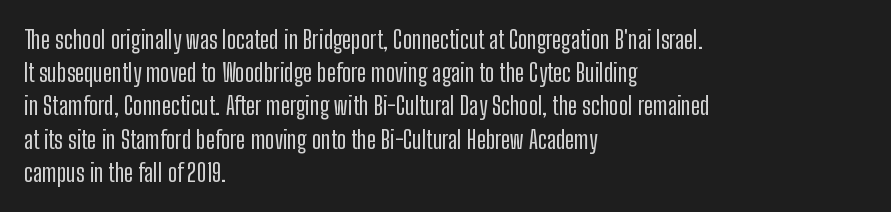
{"italic": "no", "underline": "no", "align": "left", "line_spacing": "normal", "line_spacing_ratio": 1.33, "letter_spacing": "normal", "letter_spacing_em": 0.0, "glyph_px": 25}
